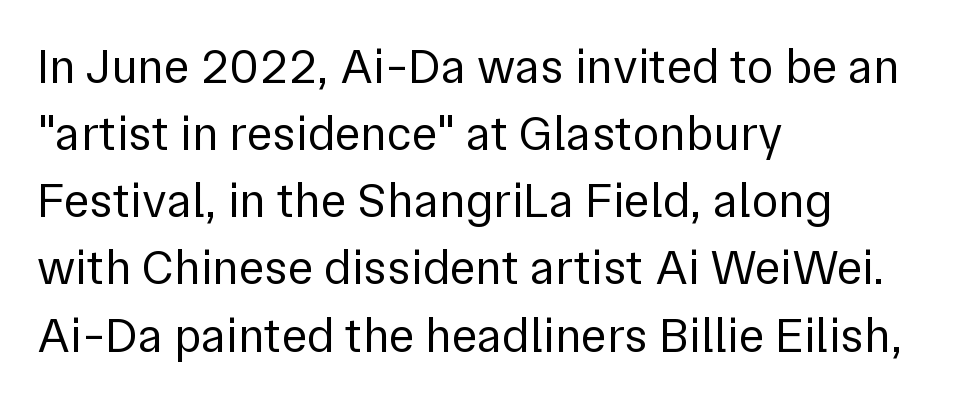
{"serif": "no", "italic": "no", "bold": "no", "weight": "regular", "width": "normal", "stroke_contrast": "low", "x_height": "medium", "monospaced": "no", "underline": "no", "align": "left", "line_spacing": "normal", "line_spacing_ratio": 1.37, "letter_spacing": "normal", "letter_spacing_em": 0.0, "glyph_px": 49}
